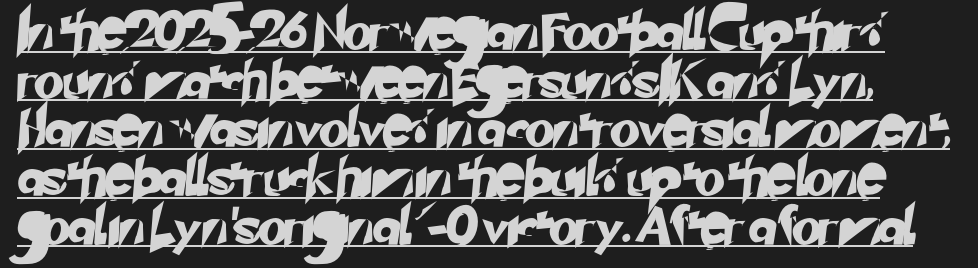
The image shows 38 px sans-serif type; set normal line spacing (1.28x), normal letter spacing, underlined; low stroke contrast and a small x-height.
